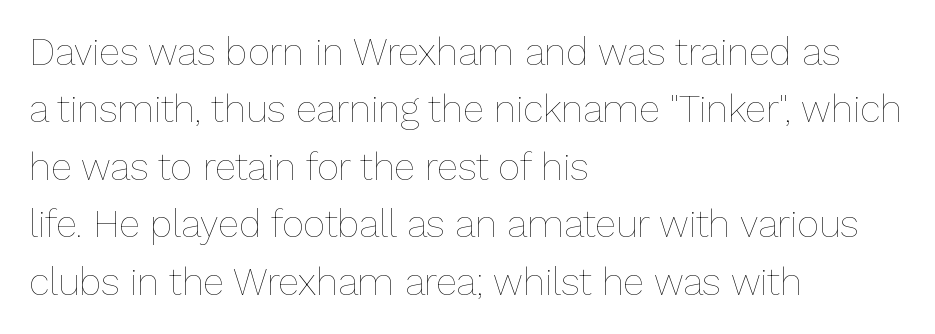
{"italic": "no", "bold": "no", "weight": "thin", "width": "normal", "stroke_contrast": "low", "x_height": "medium", "monospaced": "no", "underline": "no", "align": "left", "line_spacing": "normal", "line_spacing_ratio": 1.51, "letter_spacing": "normal", "letter_spacing_em": 0.0, "glyph_px": 38}
